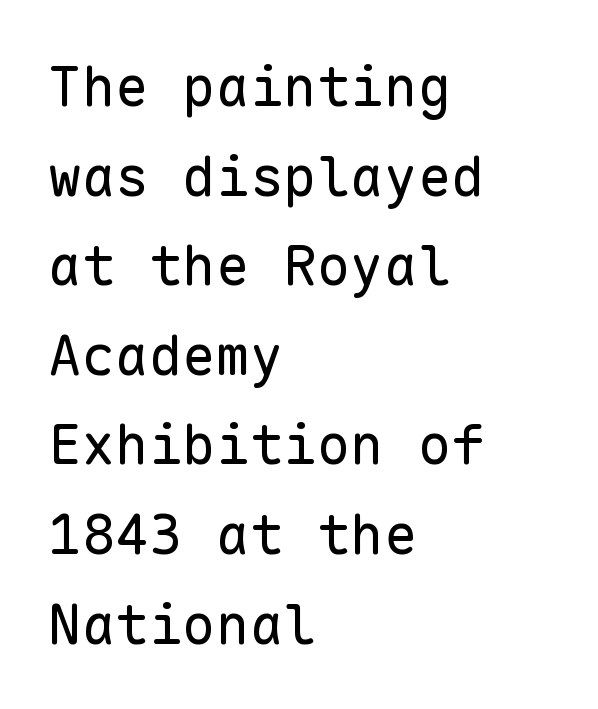
Q: Is the text bold? A: No.
Q: Is the text italic (slanted)? A: No, it is upright.
Q: Is the typeface a serif or a sans-serif typeface? A: Sans-serif.
Q: Is the text underlined? A: No.
Q: How is the paragraph aligned? A: Left-aligned.
Q: Is the spacing between letters normal or unusually wide? A: Normal.
Q: Is the spacing between lines tight, normal or loose? A: Normal.
Q: Width (condensed, normal, or wide)? A: Normal.
Q: Stroke contrast? A: Low.
Q: x-height? A: Medium.
Q: Monospaced? A: Yes.
